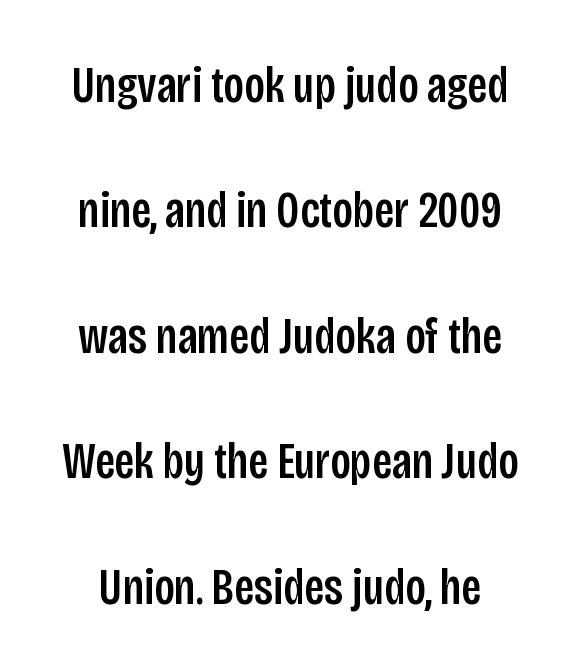
Q: Is the text italic (slanted)? A: No, it is upright.
Q: Is the typeface a serif or a sans-serif typeface? A: Sans-serif.
Q: Is the text underlined? A: No.
Q: Is the spacing between letters normal or unusually wide? A: Normal.
Q: Is the spacing between lines tight, normal or loose? A: Loose.
Q: Width (condensed, normal, or wide)? A: Condensed.
Q: Stroke contrast? A: Low.
Q: x-height? A: Large.
Q: Monospaced? A: No.
